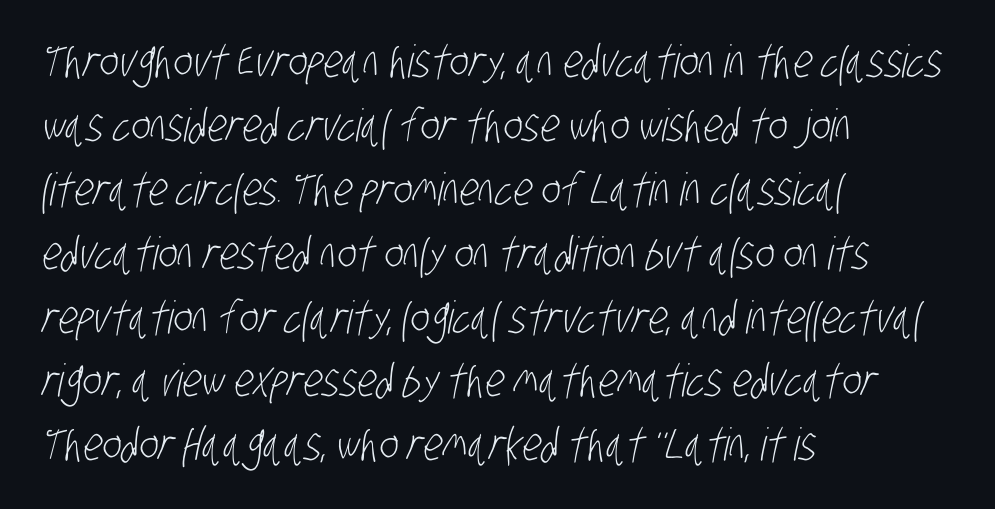
{"serif": "no", "bold": "no", "weight": "light", "width": "condensed", "stroke_contrast": "low", "x_height": "large", "monospaced": "no", "underline": "no", "align": "left", "line_spacing": "normal", "line_spacing_ratio": 1.42, "letter_spacing": "normal", "letter_spacing_em": 0.0, "glyph_px": 45}
